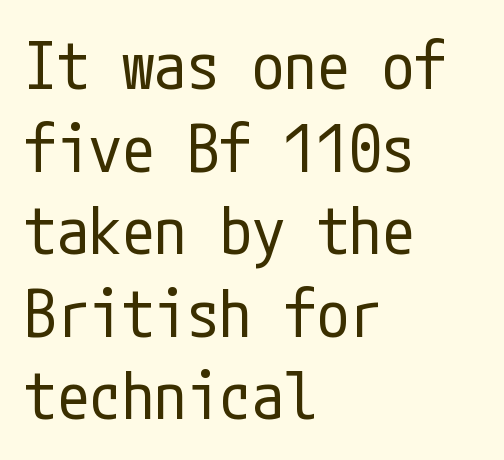
{"serif": "no", "italic": "no", "bold": "no", "weight": "regular", "width": "condensed", "stroke_contrast": "low", "x_height": "medium", "underline": "no", "align": "left", "line_spacing": "normal", "line_spacing_ratio": 1.27, "letter_spacing": "normal", "letter_spacing_em": 0.0, "glyph_px": 65}
